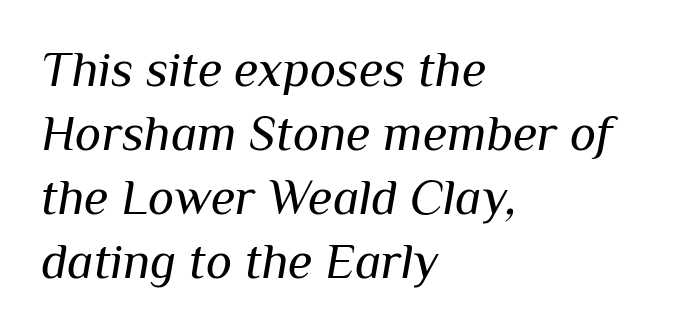
{"italic": "yes", "lean": "right", "slant_degrees": 10, "bold": "no", "weight": "regular", "width": "normal", "stroke_contrast": "medium", "x_height": "medium", "monospaced": "no", "underline": "no", "align": "left", "line_spacing": "normal", "line_spacing_ratio": 1.28, "letter_spacing": "normal", "letter_spacing_em": 0.0, "glyph_px": 50}
